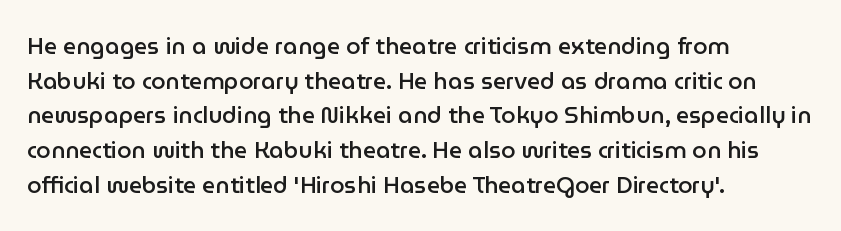
Q: Is the text bold? A: Semi-bold.
Q: Is the text italic (slanted)? A: No, it is upright.
Q: Is the text underlined? A: No.
Q: How is the paragraph aligned? A: Left-aligned.
Q: Is the spacing between letters normal or unusually wide? A: Normal.
Q: Is the spacing between lines tight, normal or loose? A: Normal.
